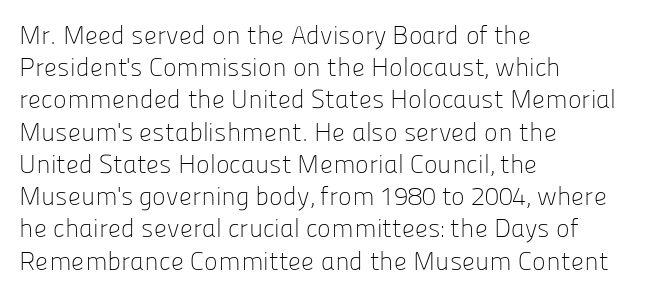
No letter is thick-stroked: the sample isn't bold. The lettering stays uniformly vertical, giving the passage a roman look. This sample uses plain, unmodified letter spacing. These lines stack with their left ends in a neat column. The gap between lines stays unmarked.
